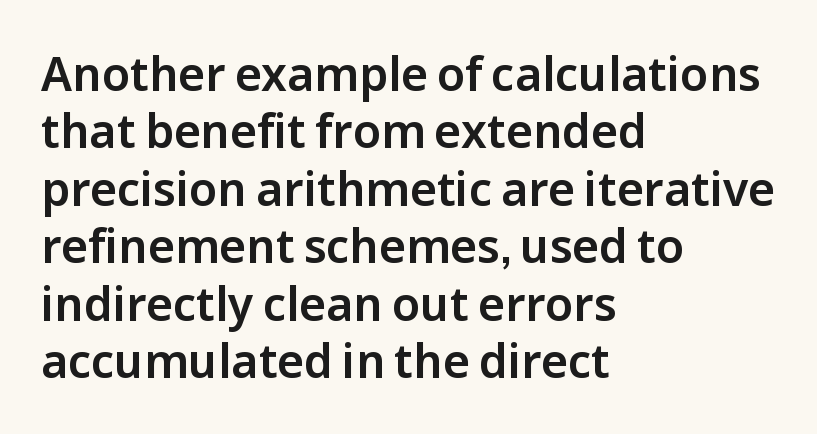
Baseline-to-baseline distance is the conventional proportion of letter height. The ragged edge is on the right, which tells us the setting is flush left. The foot of each line stays bare and open. Each letter's strokes conclude bluntly, with no projecting serifs. The passage shown has conventional tracking throughout.
